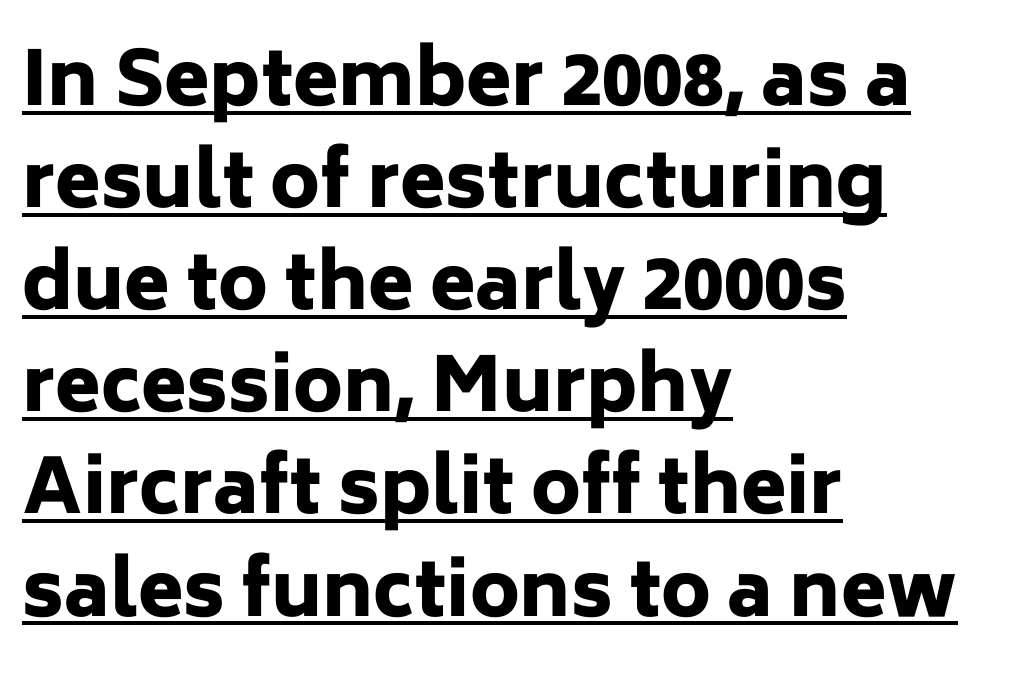
Q: Is the text bold? A: Yes.
Q: Is the text italic (slanted)? A: No, it is upright.
Q: Is the typeface a serif or a sans-serif typeface? A: Sans-serif.
Q: Is the text underlined? A: Yes.
Q: How is the paragraph aligned? A: Left-aligned.
Q: Is the spacing between letters normal or unusually wide? A: Normal.
Q: Is the spacing between lines tight, normal or loose? A: Normal.
Q: Width (condensed, normal, or wide)? A: Normal.
Q: Stroke contrast? A: Low.
Q: x-height? A: Medium.
Q: Monospaced? A: No.
